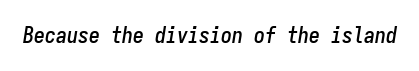
{"italic": "yes", "lean": "right", "slant_degrees": 9, "underline": "no", "letter_spacing": "normal", "letter_spacing_em": 0.0, "glyph_px": 22}
